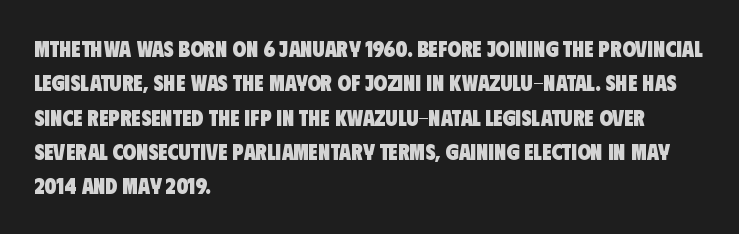
{"bold": "yes", "underline": "no", "align": "left", "line_spacing": "normal", "line_spacing_ratio": 1.56, "letter_spacing": "normal", "letter_spacing_em": 0.0, "glyph_px": 22}
